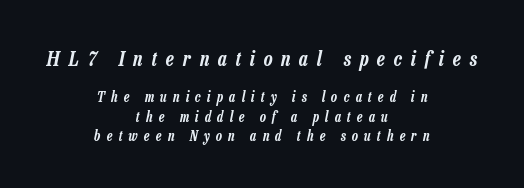
This block has exactly the height ordinary leading produces. Slanted lettering throughout. The line texture is sparse and dotted thanks to wide tracking. Two sizes are in play, and the larger belongs to the first block.
